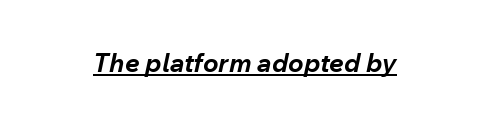
Q: Is the text bold? A: Yes.
Q: Is the text italic (slanted)? A: Yes, it leans right by about 12 degrees.
Q: Is the text underlined? A: Yes.
Q: Is the spacing between letters normal or unusually wide? A: Normal.
